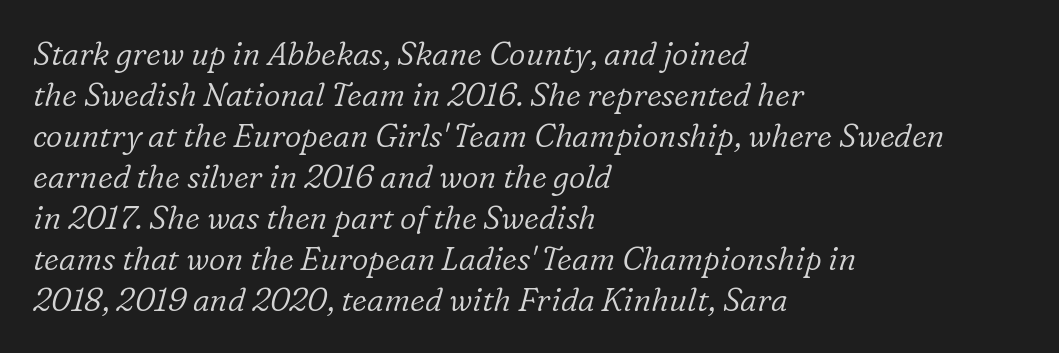
The image shows 32 px light serif type, italic (leaning right); set left-aligned, normal line spacing (1.28x), normal letter spacing, not underlined; low stroke contrast and a medium x-height.
